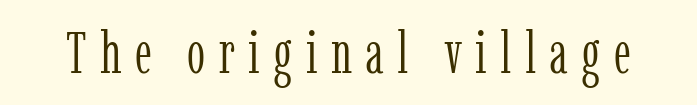
The image shows 58 px light, condensed serif type, upright; set unusually wide letter spacing (+0.23 em), not underlined; low stroke contrast and a medium x-height.
